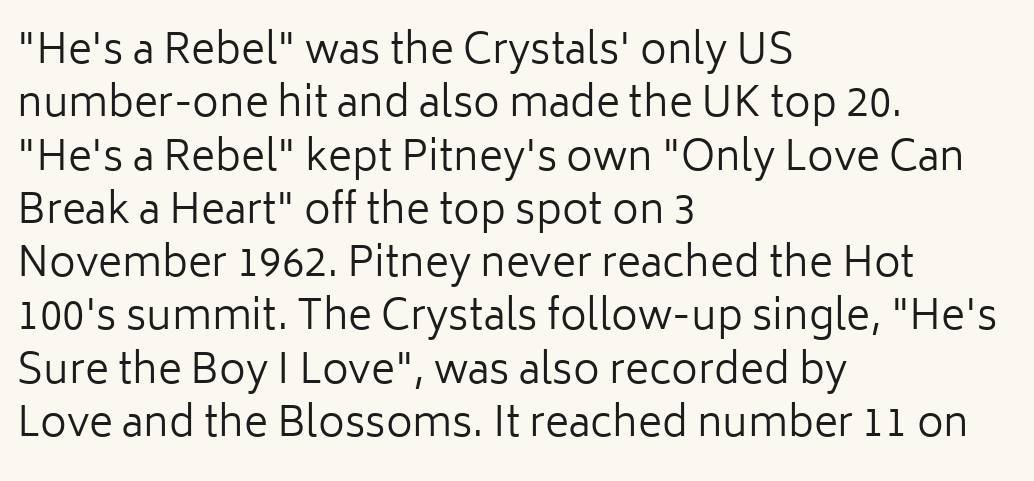
{"serif": "no", "italic": "no", "bold": "no", "weight": "regular", "width": "normal", "stroke_contrast": "low", "x_height": "medium", "monospaced": "no", "underline": "no", "align": "left", "line_spacing": "normal", "line_spacing_ratio": 1.3, "letter_spacing": "normal", "letter_spacing_em": 0.0, "glyph_px": 41}
